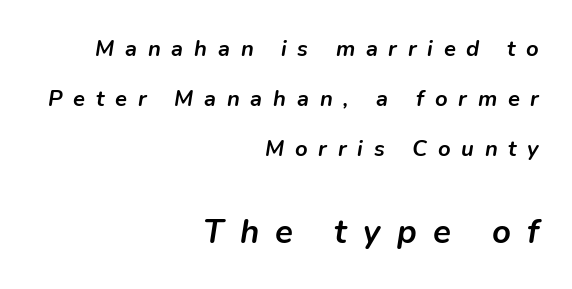
The passage shown is typed in a proportional face where columns would drift. The composition opens small and finishes big. Glance below the letters and you will spot only blank space. There's an unmistakable incline to the writing here. A great deal of white space separates one row of letters from the next.
